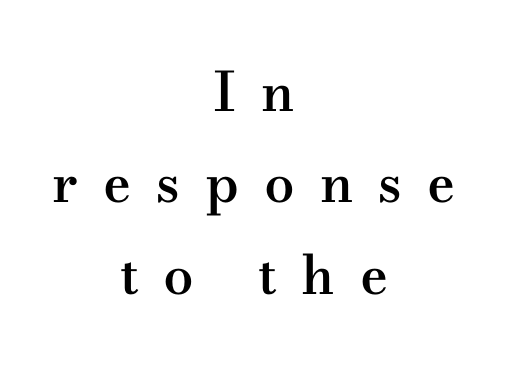
Q: Is the text bold? A: Semi-bold.
Q: Is the text italic (slanted)? A: No, it is upright.
Q: Is the typeface a serif or a sans-serif typeface? A: Serif.
Q: Is the text underlined? A: No.
Q: How is the paragraph aligned? A: Centered.
Q: Is the spacing between letters normal or unusually wide? A: Unusually wide.
Q: Is the spacing between lines tight, normal or loose? A: Normal.
Q: Width (condensed, normal, or wide)? A: Wide.
Q: Stroke contrast? A: Medium.
Q: x-height? A: Small.
Q: Monospaced? A: No.
